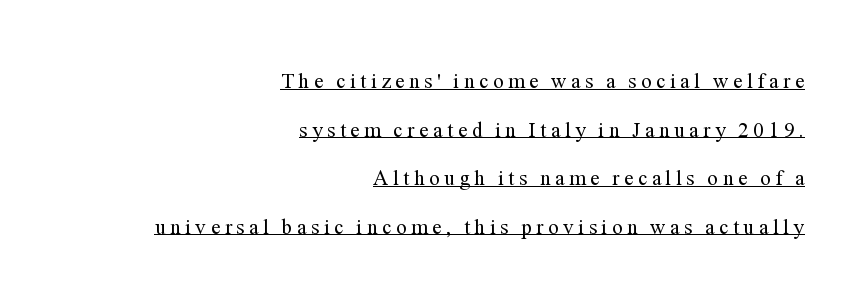
Q: Is the text bold? A: No.
Q: Is the text italic (slanted)? A: No, it is upright.
Q: Is the text underlined? A: Yes.
Q: How is the paragraph aligned? A: Right-aligned.
Q: Is the spacing between letters normal or unusually wide? A: Unusually wide.
Q: Is the spacing between lines tight, normal or loose? A: Loose.
